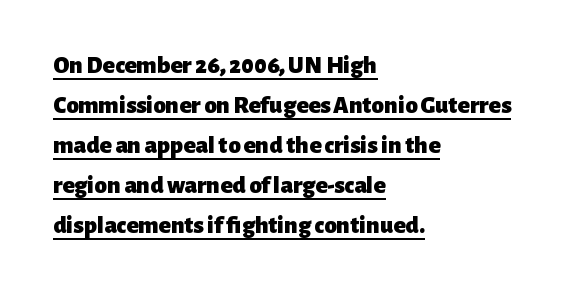
Q: Is the text bold? A: Yes.
Q: Is the text italic (slanted)? A: No, it is upright.
Q: Is the text underlined? A: Yes.
Q: How is the paragraph aligned? A: Left-aligned.
Q: Is the spacing between letters normal or unusually wide? A: Normal.
Q: Is the spacing between lines tight, normal or loose? A: Normal.
